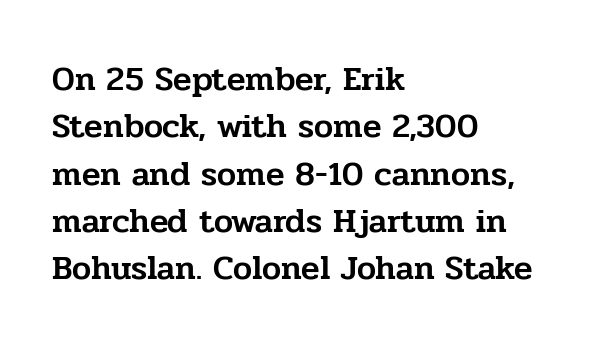
Q: Is the text italic (slanted)? A: No, it is upright.
Q: Is the typeface a serif or a sans-serif typeface? A: Serif.
Q: Is the text underlined? A: No.
Q: How is the paragraph aligned? A: Left-aligned.
Q: Is the spacing between letters normal or unusually wide? A: Normal.
Q: Is the spacing between lines tight, normal or loose? A: Normal.
Q: Width (condensed, normal, or wide)? A: Normal.
Q: Stroke contrast? A: Low.
Q: x-height? A: Medium.
Q: Monospaced? A: No.
